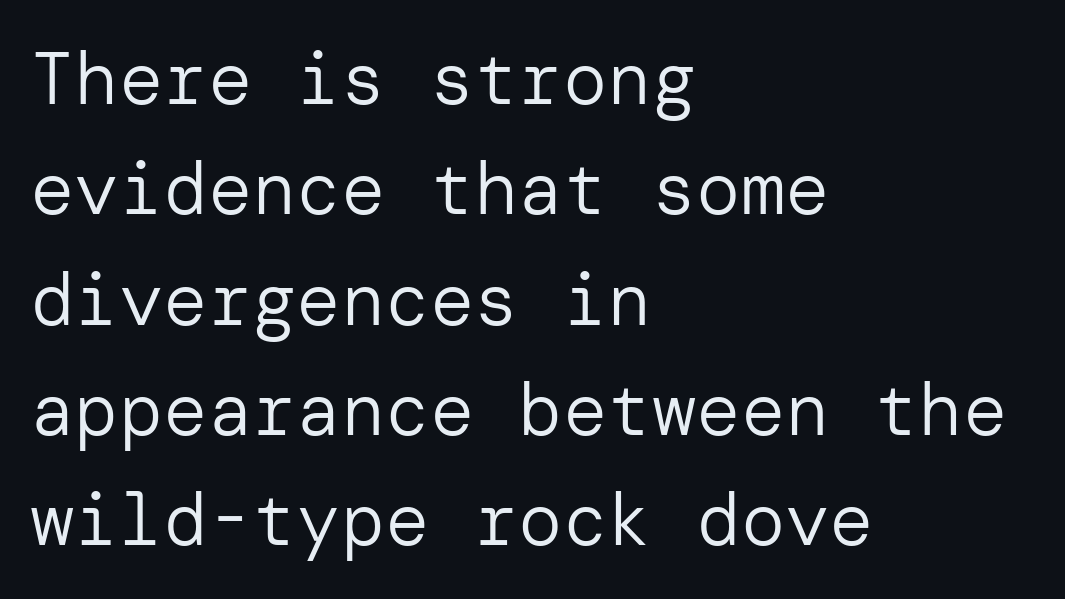
{"serif": "no", "italic": "no", "bold": "no", "weight": "regular", "width": "normal", "stroke_contrast": "low", "x_height": "medium", "underline": "no", "align": "left", "line_spacing": "normal", "line_spacing_ratio": 1.49, "letter_spacing": "normal", "letter_spacing_em": 0.0, "glyph_px": 74}
